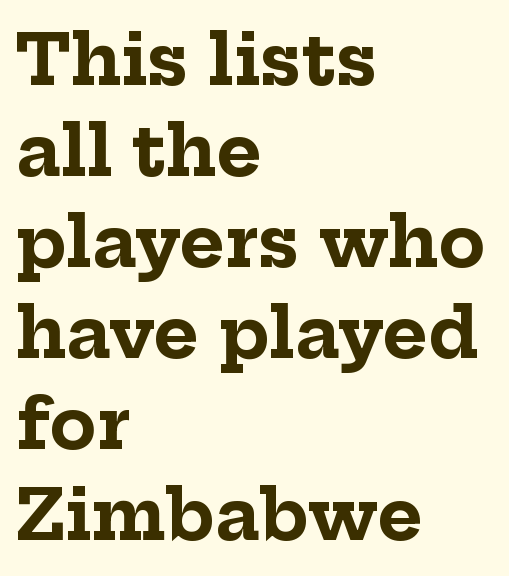
Compared with a centered layout, this one pins lines to the left instead. These lines sit exactly where default settings would place them. Chunky letters — that's bold for sure. Check where the strokes stop: tiny serifs finish them off.
